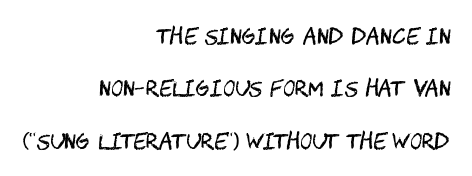
The image shows 21 px text type, upright; set right-aligned, loose line spacing (2.49x), normal letter spacing, not underlined.
